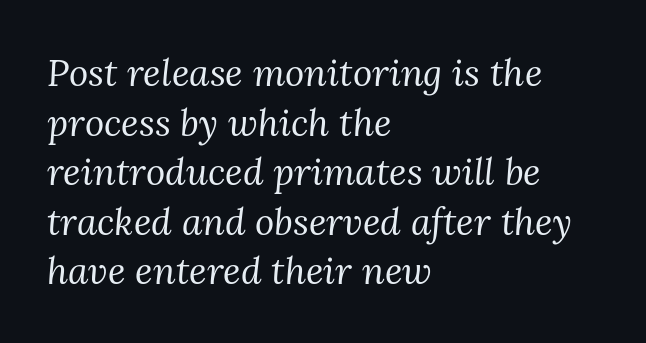
The image shows 37 px regular-weight serif type, italic (leaning right); set left-aligned, normal line spacing (1.34x), normal letter spacing, not underlined; medium stroke contrast and a medium x-height.
